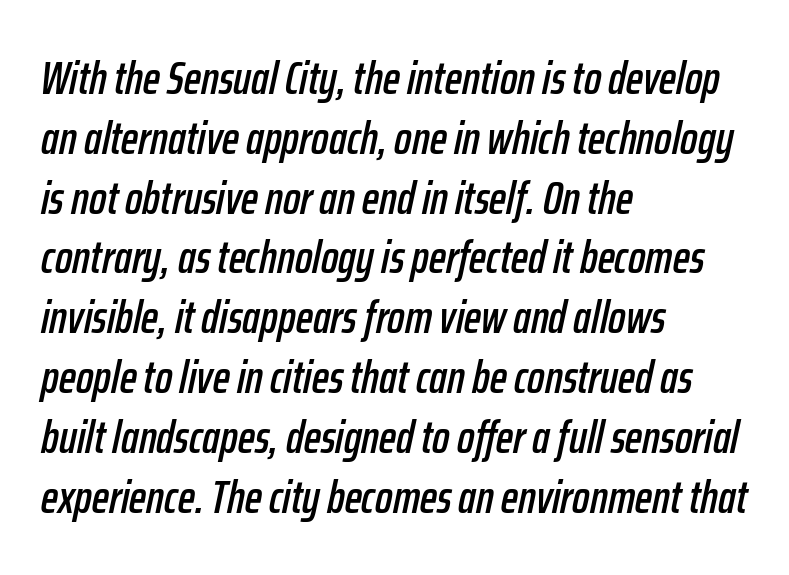
Observe the lean: these are italic letterforms. The words here are not underlined. Caption: standard tracking, unaltered. This sample keeps an unexceptional amount of space between lines.
